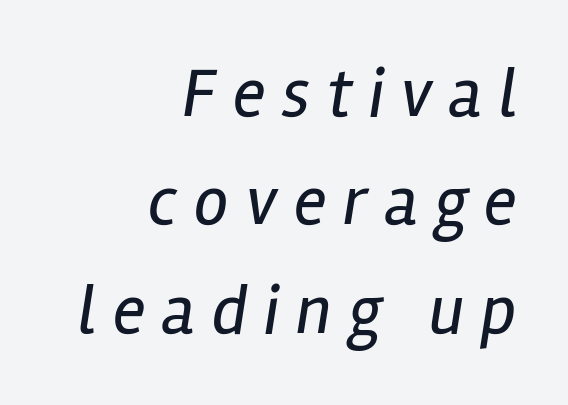
The image shows 69 px regular-weight, condensed type, italic (leaning right); set right-aligned, normal line spacing (1.57x), unusually wide letter spacing (+0.24 em), not underlined; low stroke contrast and a medium x-height.
